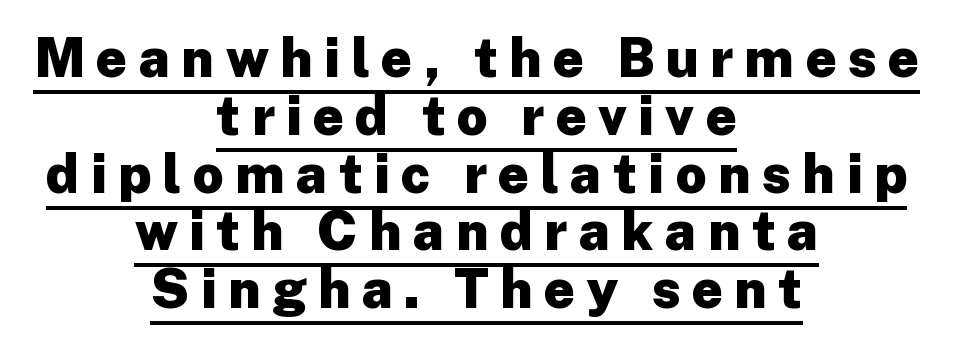
Looks like regular typesetting: each glyph gets only the width it needs. Regarding serifs, this sample does without them. Stroke thickness is high; the sample reads as a true bold. The designer dialed line spacing down below the default. The compositor balanced each line on the midline. You can see a thin bar hugging the bottom of the glyphs.
